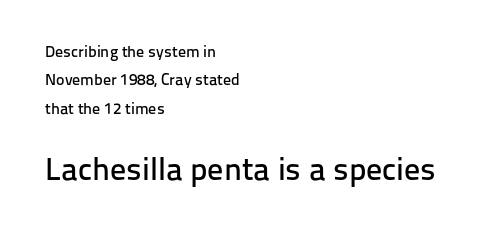
A bare baseline throughout the passage. A typesetter would call this proportional, since set widths differ per character. A sans-serif font was chosen for this passage. This sample uses plain, unmodified letter spacing. The lower block of text is set noticeably larger than the block above it.
